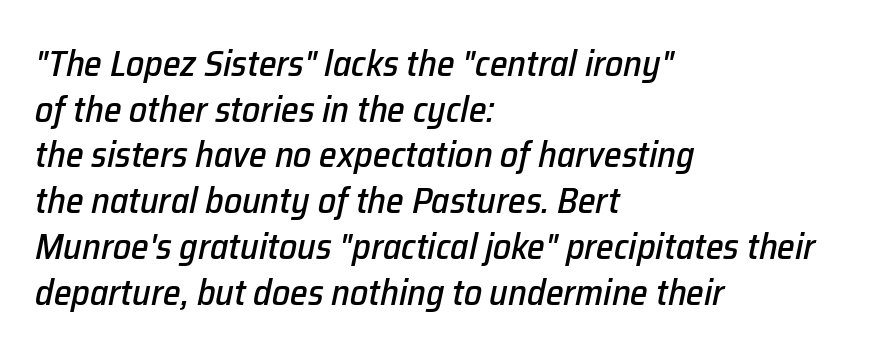
The image shows 36 px text type, italic (leaning right); set left-aligned, normal line spacing (1.27x), normal letter spacing, not underlined; low stroke contrast and a medium x-height.
